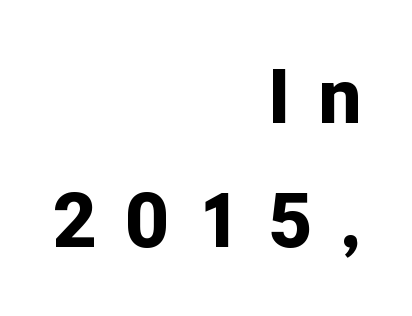
The image shows 75 px bold sans-serif type, upright; set right-aligned, normal line spacing (1.66x), unusually wide letter spacing (+0.38 em), not underlined; low stroke contrast and a medium x-height.
